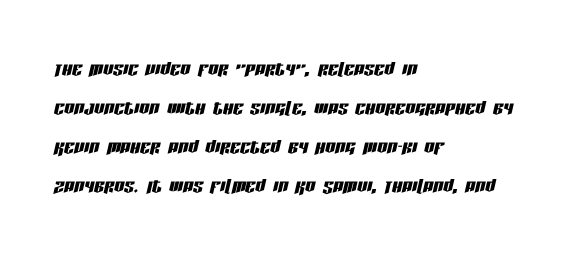
{"italic": "yes", "lean": "right", "slant_degrees": 13, "underline": "no", "align": "left", "line_spacing": "normal", "line_spacing_ratio": 1.56, "letter_spacing": "normal", "letter_spacing_em": 0.0, "glyph_px": 25}
